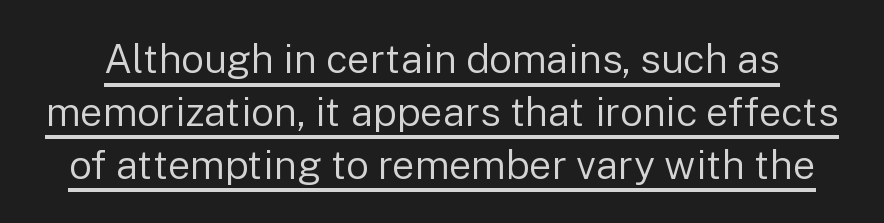
{"serif": "no", "italic": "no", "bold": "no", "weight": "regular", "width": "normal", "stroke_contrast": "low", "x_height": "medium", "monospaced": "no", "underline": "yes", "line_spacing": "normal", "line_spacing_ratio": 1.32, "letter_spacing": "normal", "letter_spacing_em": 0.0, "glyph_px": 40}
